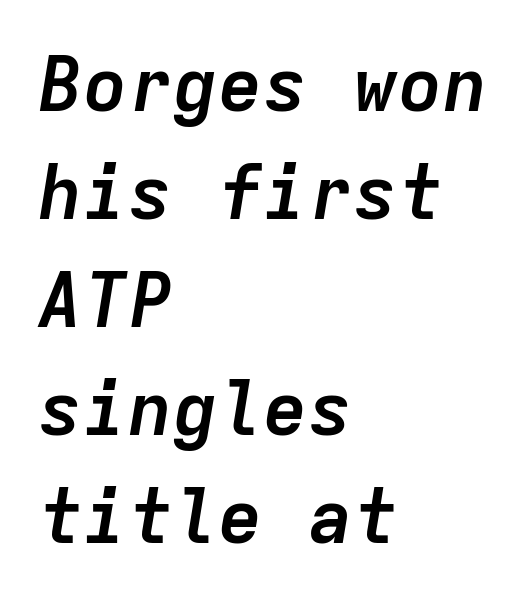
The image shows 75 px semibold type, italic (leaning right), monospaced; set left-aligned, normal line spacing (1.44x), normal letter spacing, not underlined; low stroke contrast and a medium x-height.
